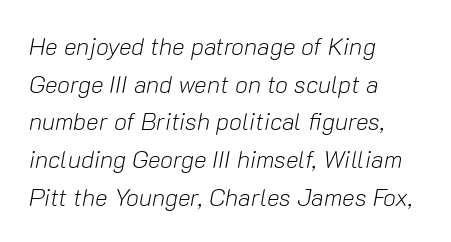
The image shows 24 px text type, italic (leaning right); set left-aligned, normal line spacing (1.57x), normal letter spacing, not underlined.
